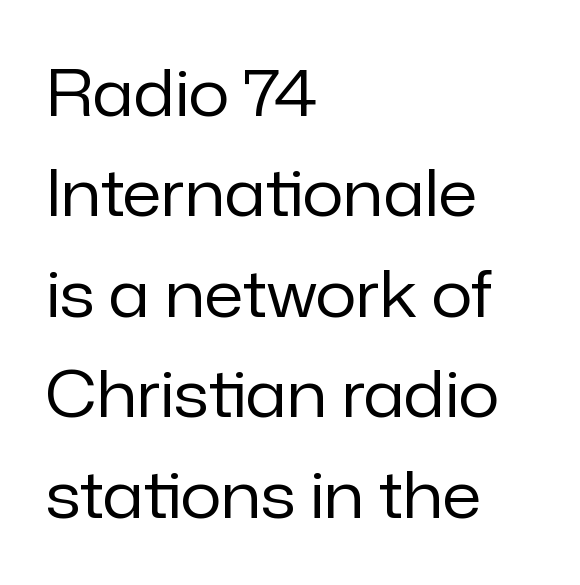
Q: Is the text bold? A: No.
Q: Is the text italic (slanted)? A: No, it is upright.
Q: Is the typeface a serif or a sans-serif typeface? A: Sans-serif.
Q: Is the text underlined? A: No.
Q: How is the paragraph aligned? A: Left-aligned.
Q: Is the spacing between letters normal or unusually wide? A: Normal.
Q: Is the spacing between lines tight, normal or loose? A: Normal.
Q: Width (condensed, normal, or wide)? A: Normal.
Q: Stroke contrast? A: Low.
Q: x-height? A: Medium.
Q: Monospaced? A: No.
